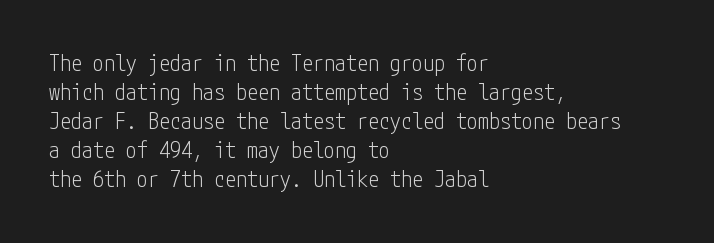
Tall strokes in this sample are plumb rather than angled. The passage shown has conventional tracking throughout. Every row of glyphs begins at an identical x-position on the left. A normal amount of white space separates one row of letters from the next. Type without underlining.
